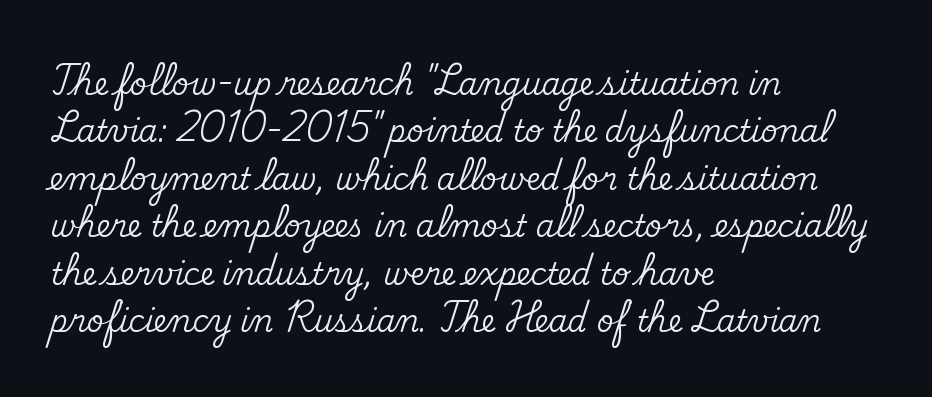
The image shows 30 px text type; set left-aligned, normal line spacing (1.58x), normal letter spacing, not underlined; medium stroke contrast and a small x-height.
